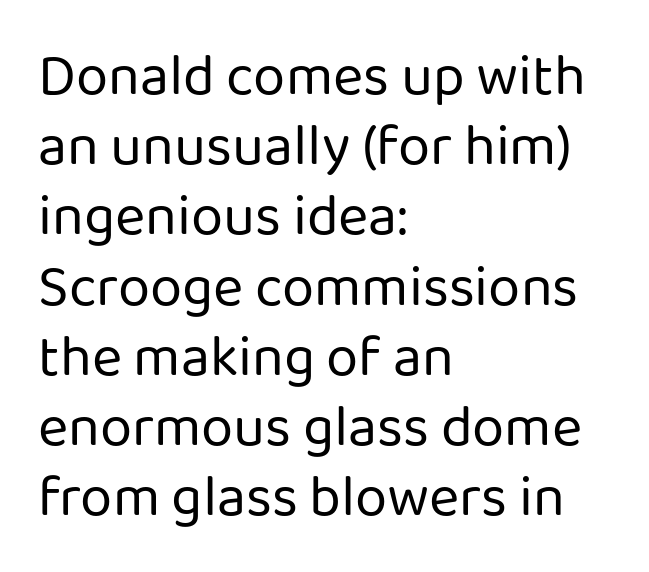
Q: Is the text bold? A: No.
Q: Is the text italic (slanted)? A: No, it is upright.
Q: Is the typeface a serif or a sans-serif typeface? A: Sans-serif.
Q: Is the text underlined? A: No.
Q: How is the paragraph aligned? A: Left-aligned.
Q: Is the spacing between letters normal or unusually wide? A: Normal.
Q: Width (condensed, normal, or wide)? A: Normal.
Q: Stroke contrast? A: Low.
Q: x-height? A: Medium.
Q: Monospaced? A: No.
